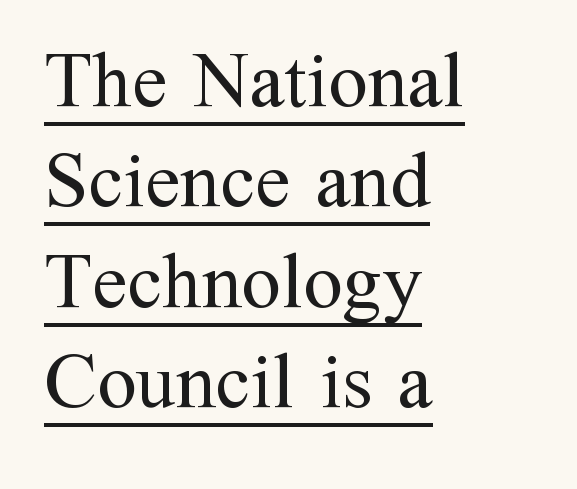
Q: Is the text bold? A: No.
Q: Is the text italic (slanted)? A: No, it is upright.
Q: Is the typeface a serif or a sans-serif typeface? A: Serif.
Q: Is the text underlined? A: Yes.
Q: How is the paragraph aligned? A: Left-aligned.
Q: Is the spacing between letters normal or unusually wide? A: Normal.
Q: Is the spacing between lines tight, normal or loose? A: Normal.
Q: Width (condensed, normal, or wide)? A: Normal.
Q: Stroke contrast? A: Medium.
Q: x-height? A: Medium.
Q: Monospaced? A: No.
